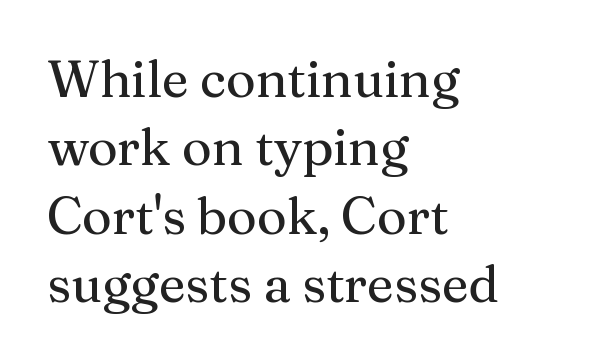
The image shows 51 px serif type, upright; set left-aligned, normal line spacing (1.34x), normal letter spacing, not underlined; medium stroke contrast and a medium x-height.
